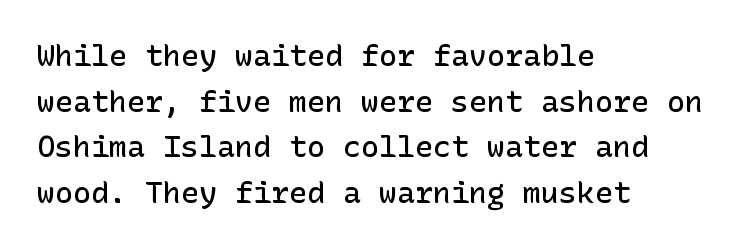
{"serif": "no", "italic": "no", "bold": "semi", "weight": "semibold", "width": "normal", "stroke_contrast": "low", "x_height": "medium", "underline": "no", "align": "left", "line_spacing": "normal", "line_spacing_ratio": 1.52, "letter_spacing": "normal", "letter_spacing_em": 0.0, "glyph_px": 30}
